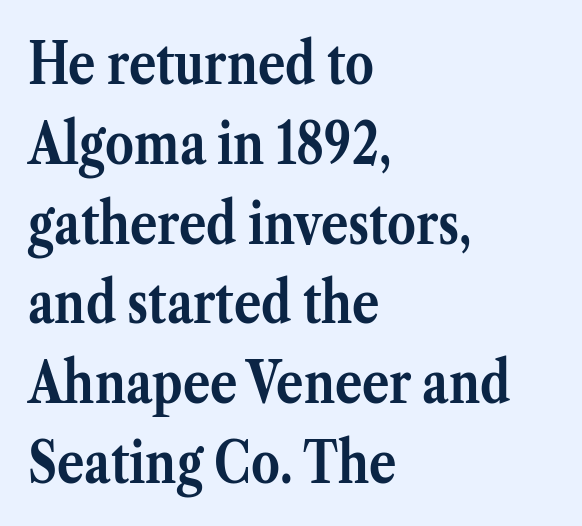
Q: Is the text bold? A: Yes.
Q: Is the text italic (slanted)? A: No, it is upright.
Q: Is the typeface a serif or a sans-serif typeface? A: Serif.
Q: Is the text underlined? A: No.
Q: How is the paragraph aligned? A: Left-aligned.
Q: Is the spacing between letters normal or unusually wide? A: Normal.
Q: Is the spacing between lines tight, normal or loose? A: Normal.
Q: Width (condensed, normal, or wide)? A: Normal.
Q: Stroke contrast? A: Medium.
Q: x-height? A: Medium.
Q: Monospaced? A: No.
